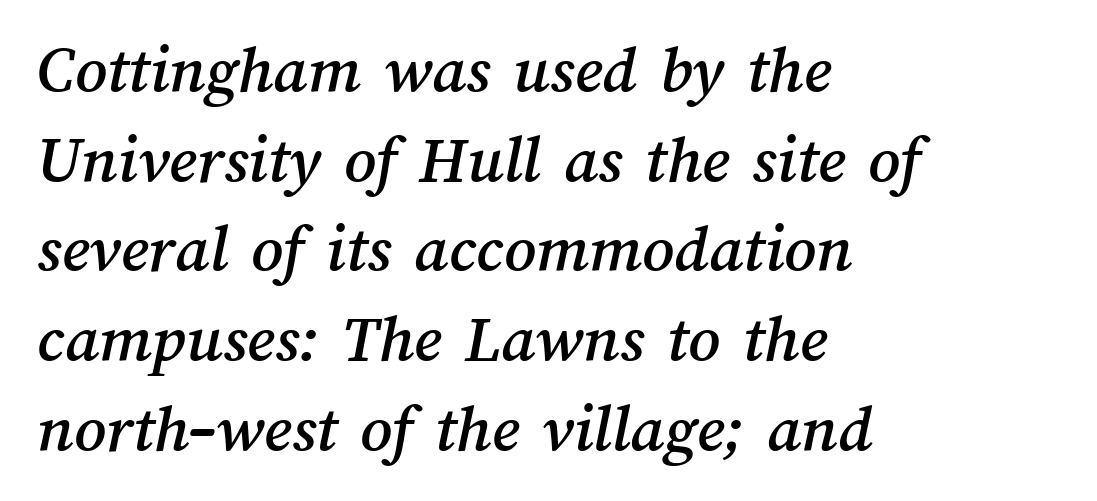
Clear beneath every line of the passage. The rendering anchors every line to the left-hand side. Tracking value appears to be zero — textbook default spacing. Note the varied advance widths — an 'i' is clearly narrower than an 'm'.
